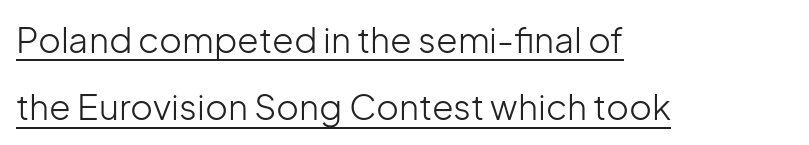
Character widths vary here, with narrow letters taking less room than wide ones. Italic? Not at all — the glyphs are vertical. Examine the stroke ends and you'll find no serifs. A quiet, ordinary-to-light weight characterises the typeface. Line starts are locked; line ends wander.
